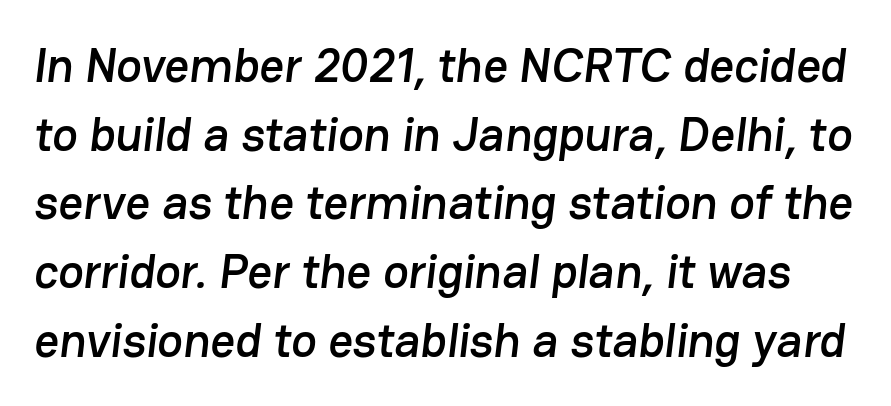
The image shows 48 px sans-serif type; set normal line spacing (1.43x), normal letter spacing, not underlined; low stroke contrast and a medium x-height.
